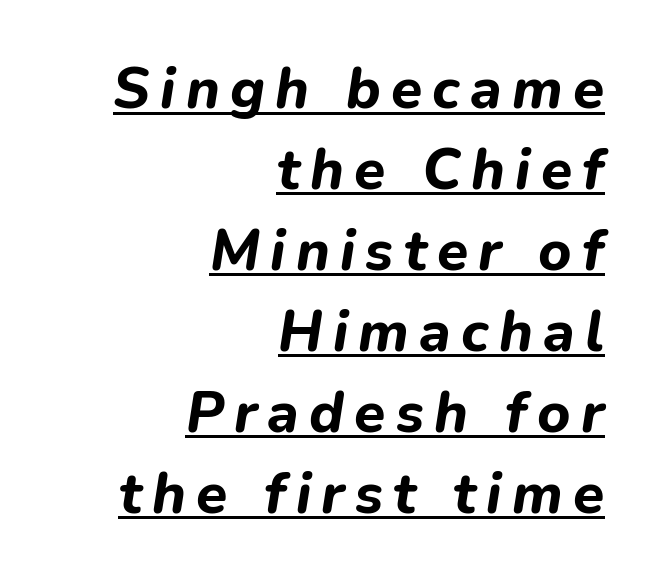
{"italic": "yes", "lean": "right", "slant_degrees": 9, "bold": "yes", "weight": "bold", "width": "normal", "stroke_contrast": "low", "x_height": "medium", "monospaced": "no", "underline": "yes", "align": "right", "line_spacing": "normal", "line_spacing_ratio": 1.42, "glyph_px": 57}
